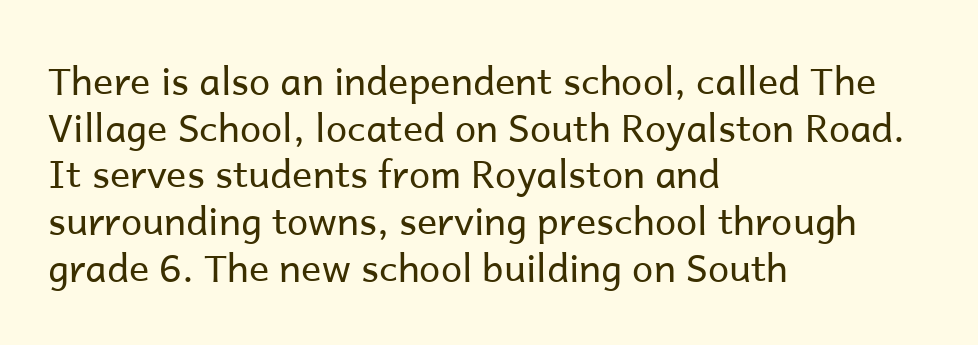
The horizontal fit of the characters is conventional and even. On a weight scale, this lands at 450 or below. The letters carry no serifs — their stems end cleanly without finishing strokes. The text block is weighted toward the left margin, trailing off unevenly rightward. Check under the words: just untouched page. The typography opts for an upright posture over an oblique one.
